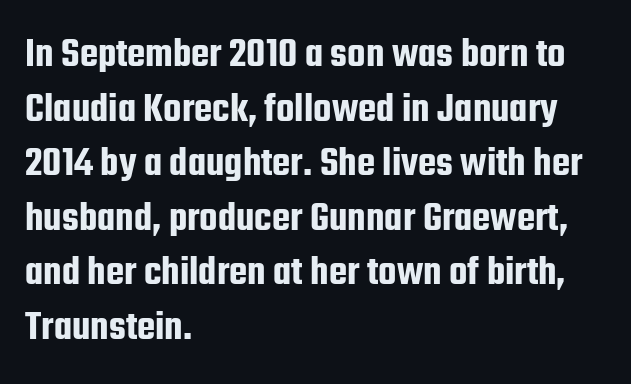
{"serif": "no", "italic": "no", "width": "condensed", "stroke_contrast": "low", "x_height": "medium", "monospaced": "no", "underline": "no", "align": "left", "line_spacing": "normal", "line_spacing_ratio": 1.3, "letter_spacing": "normal", "letter_spacing_em": 0.0, "glyph_px": 42}
